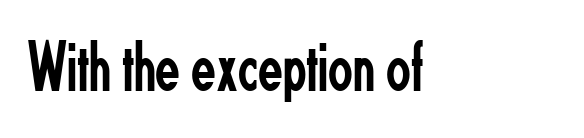
Does the lettering tilt? It doesn't — this is upright. The passage shown is not underscored anywhere. The typesetter chose a ragged-right arrangement here. These glyphs show unthickened strokes, regular width or finer. The face used here is proportionally spaced, like ordinary book or web type.
